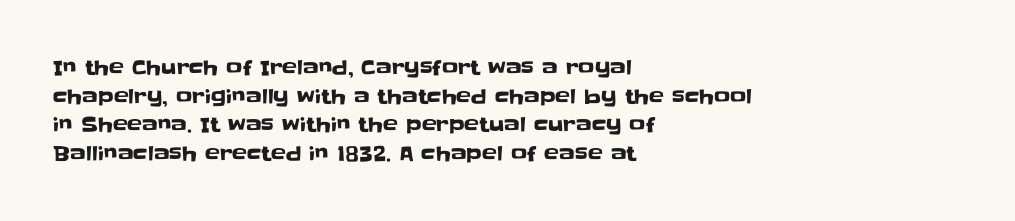
The image shows 20 px text type, upright; set left-aligned, normal line spacing (1.43x), normal letter spacing, not underlined.
